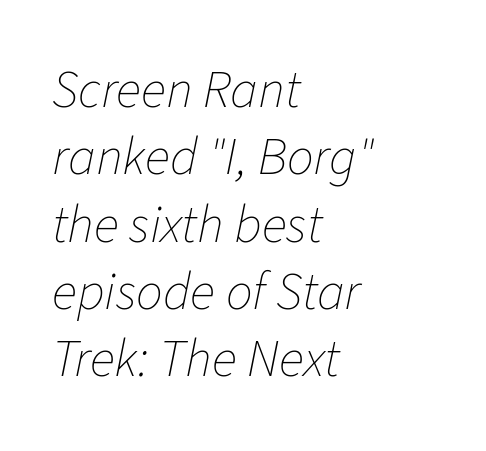
Q: Is the text bold? A: No.
Q: Is the text italic (slanted)? A: Yes, it leans right by about 11 degrees.
Q: Is the text underlined? A: No.
Q: How is the paragraph aligned? A: Left-aligned.
Q: Is the spacing between letters normal or unusually wide? A: Normal.
Q: Is the spacing between lines tight, normal or loose? A: Normal.
Q: Width (condensed, normal, or wide)? A: Normal.
Q: Stroke contrast? A: Low.
Q: x-height? A: Medium.
Q: Monospaced? A: No.
